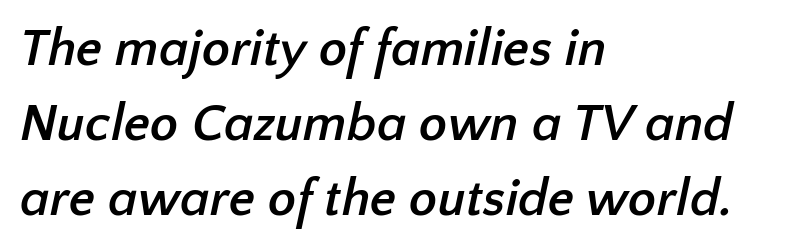
The image shows 52 px semibold sans-serif type; set left-aligned, normal line spacing (1.44x), normal letter spacing, not underlined; low stroke contrast and a medium x-height.
